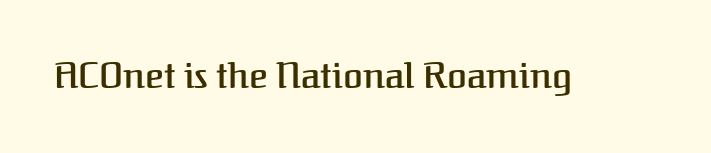
The image shows 36 px semibold serif type, upright; set normal letter spacing, not underlined; medium stroke contrast and a medium x-height.
